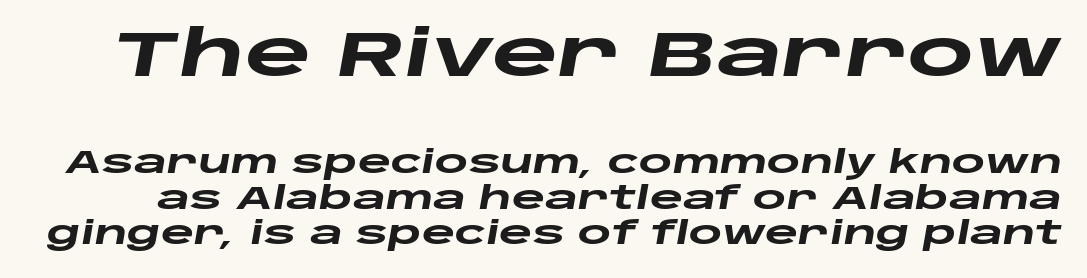
{"italic": "yes", "lean": "right", "slant_degrees": 10, "bold": "yes", "weight": "heavy", "width": "wide", "stroke_contrast": "low", "x_height": "large", "monospaced": "no", "underline": "no", "line_spacing": "tight", "line_spacing_ratio": 1.11, "letter_spacing": "normal", "letter_spacing_em": 0.0, "larger_block": "first", "size_ratio": 2.0, "glyph_px": 64}
